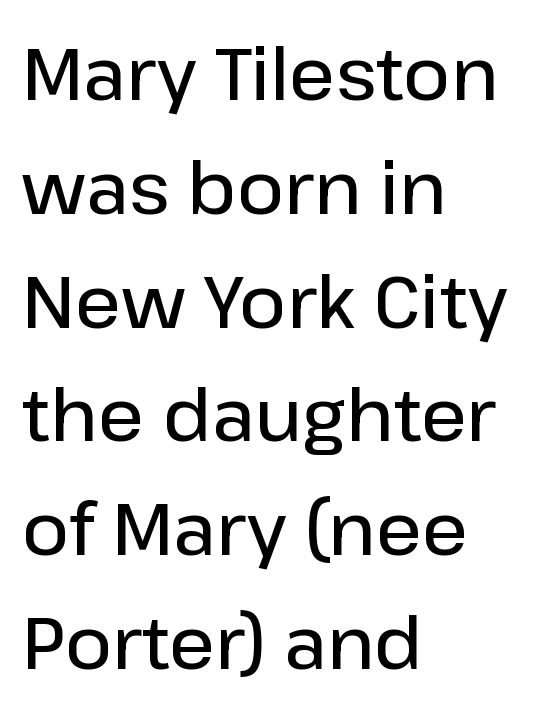
The image shows 72 px semibold sans-serif type, upright; set left-aligned, normal line spacing (1.58x), normal letter spacing, not underlined; low stroke contrast and a medium x-height.
